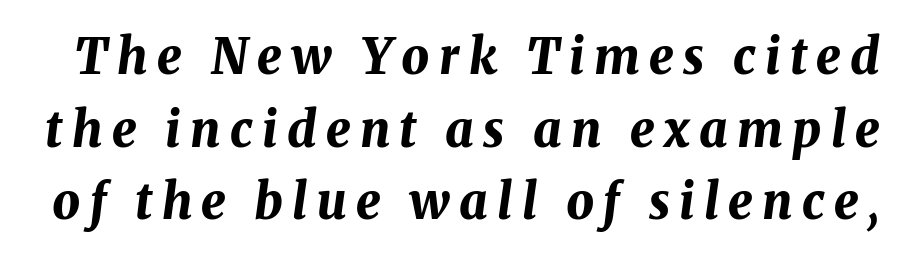
{"italic": "yes", "lean": "right", "slant_degrees": 8, "bold": "yes", "weight": "bold", "width": "normal", "stroke_contrast": "medium", "x_height": "medium", "monospaced": "no", "underline": "no", "line_spacing": "normal", "line_spacing_ratio": 1.48, "glyph_px": 49}
